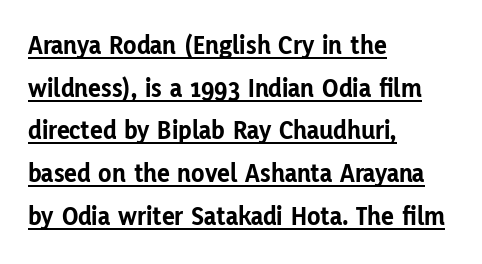
Q: Is the text bold? A: Yes.
Q: Is the text italic (slanted)? A: No, it is upright.
Q: Is the text underlined? A: Yes.
Q: How is the paragraph aligned? A: Left-aligned.
Q: Is the spacing between letters normal or unusually wide? A: Normal.
Q: Is the spacing between lines tight, normal or loose? A: Normal.
